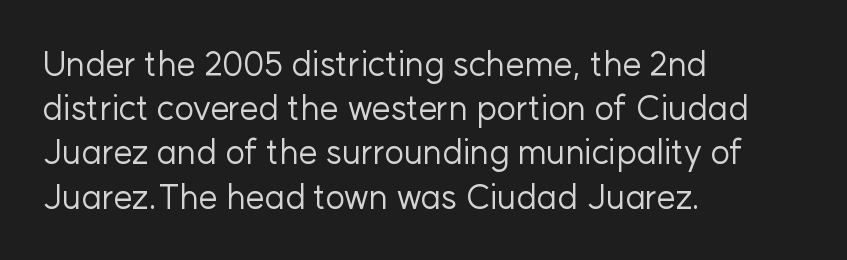
The image shows 34 px regular-weight sans-serif type, upright; set left-aligned, normal line spacing (1.3x), normal letter spacing, not underlined; low stroke contrast and a medium x-height.
